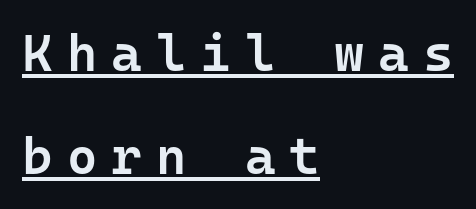
Whoever set this chose breathing room over compactness in the vertical rhythm. This rendering widens character spacing well past its baseline value. Regarding serifs, this sample does without them. The face used here is a semibold: visibly heavier than regular, lighter than bold. A typographer would call this underscored text. When letters stand straight like this, we call the style roman or upright.
